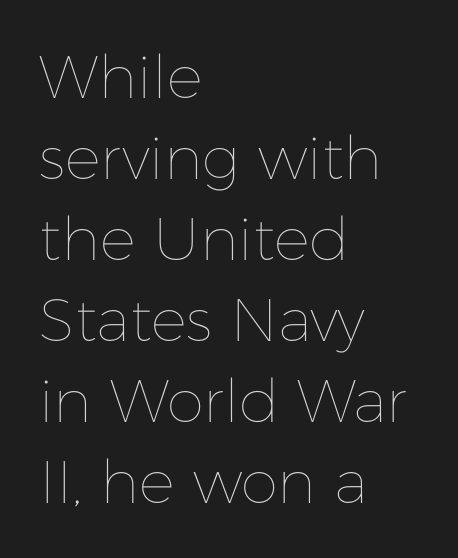
{"italic": "no", "bold": "no", "weight": "thin", "width": "normal", "stroke_contrast": "low", "x_height": "medium", "monospaced": "no", "underline": "no", "align": "left", "line_spacing": "normal", "line_spacing_ratio": 1.35, "letter_spacing": "normal", "letter_spacing_em": 0.0, "glyph_px": 60}
